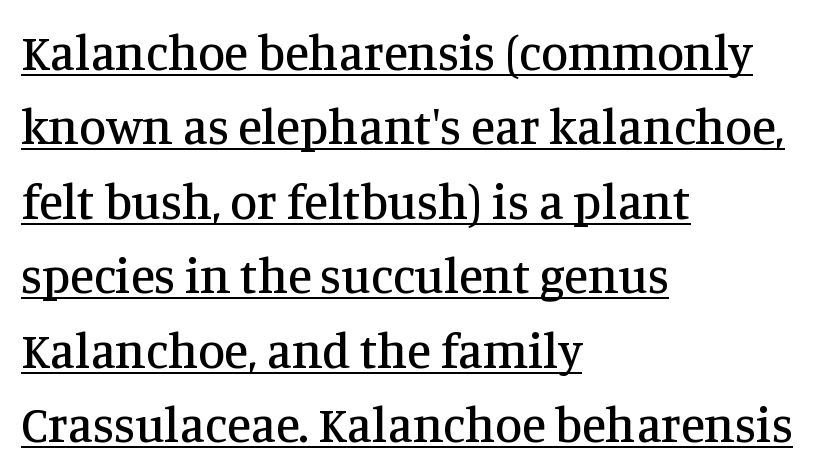
Q: Is the text italic (slanted)? A: No, it is upright.
Q: Is the typeface a serif or a sans-serif typeface? A: Serif.
Q: Is the text underlined? A: Yes.
Q: How is the paragraph aligned? A: Left-aligned.
Q: Is the spacing between letters normal or unusually wide? A: Normal.
Q: Is the spacing between lines tight, normal or loose? A: Normal.
Q: Width (condensed, normal, or wide)? A: Normal.
Q: Stroke contrast? A: Medium.
Q: x-height? A: Large.
Q: Monospaced? A: No.
